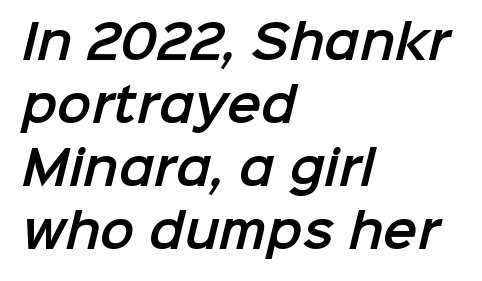
{"serif": "no", "width": "normal", "stroke_contrast": "low", "x_height": "medium", "monospaced": "no", "underline": "no", "align": "left", "line_spacing": "normal", "line_spacing_ratio": 1.37, "letter_spacing": "normal", "letter_spacing_em": 0.0, "glyph_px": 46}
